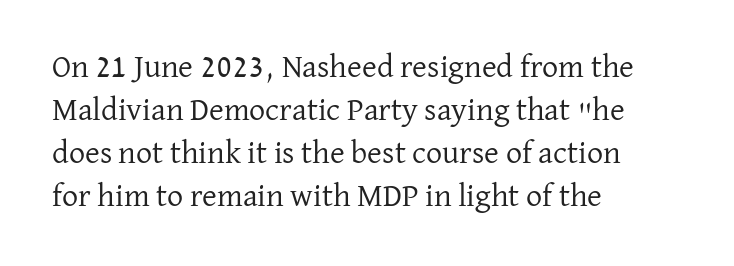
The image shows 32 px regular-weight serif type, upright; set left-aligned, normal line spacing (1.34x), normal letter spacing, not underlined; low stroke contrast and a medium x-height.
